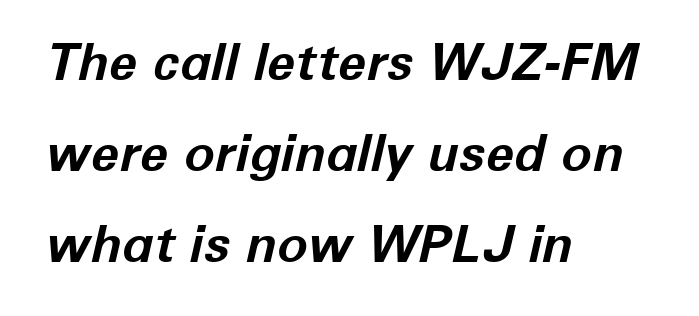
The image shows 51 px bold type, italic (leaning right); set left-aligned, line spacing 1.78x, normal letter spacing, not underlined; low stroke contrast and a medium x-height.
